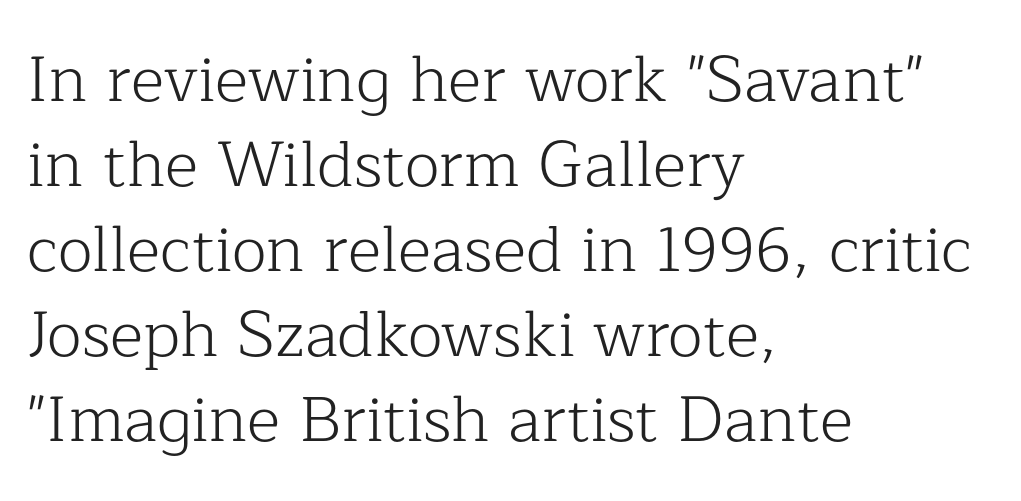
The image shows 64 px light serif type, upright; set left-aligned, normal line spacing (1.33x), normal letter spacing, not underlined; low stroke contrast and a medium x-height.
